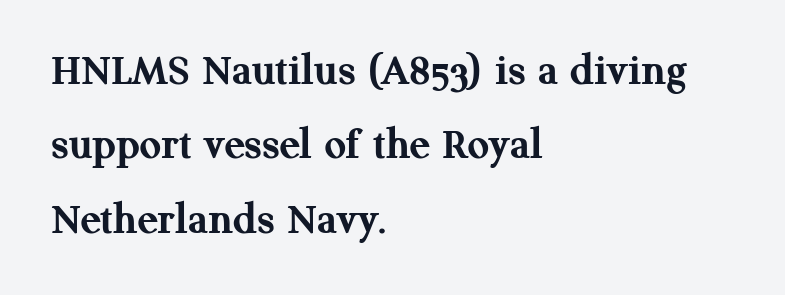
Q: Is the text bold? A: Yes.
Q: Is the text italic (slanted)? A: No, it is upright.
Q: Is the typeface a serif or a sans-serif typeface? A: Serif.
Q: Is the text underlined? A: No.
Q: How is the paragraph aligned? A: Left-aligned.
Q: Is the spacing between letters normal or unusually wide? A: Normal.
Q: Is the spacing between lines tight, normal or loose? A: Normal.
Q: Width (condensed, normal, or wide)? A: Normal.
Q: Stroke contrast? A: Medium.
Q: x-height? A: Medium.
Q: Monospaced? A: No.
